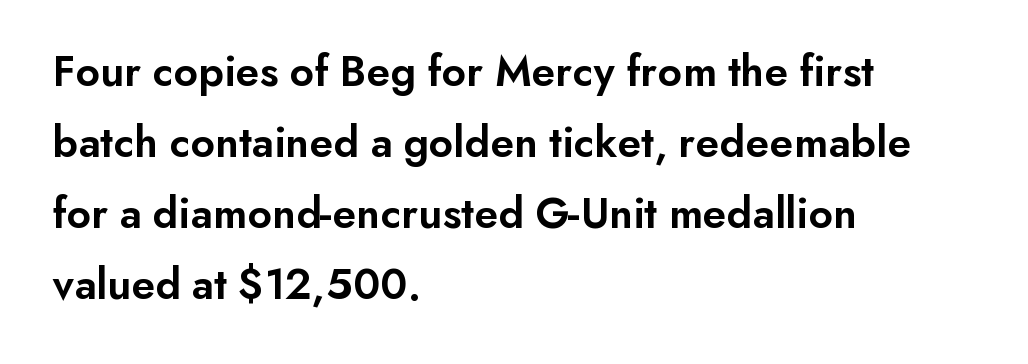
The image shows 45 px semibold sans-serif type, upright; set left-aligned, normal line spacing (1.58x), normal letter spacing, not underlined; low stroke contrast and a small x-height.
